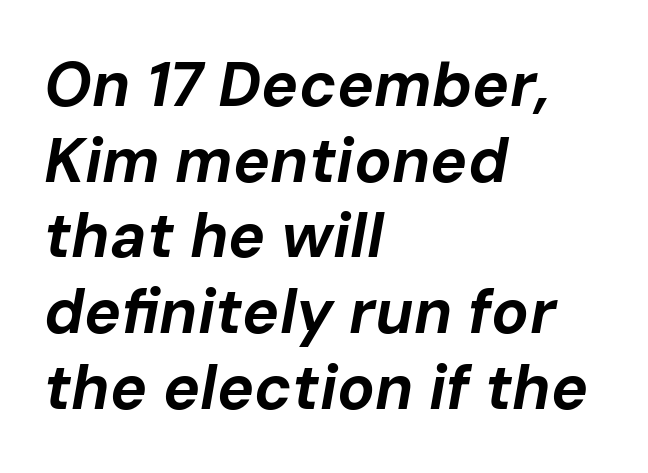
Q: Is the text bold? A: Yes.
Q: Is the text italic (slanted)? A: Yes, it leans right by about 10 degrees.
Q: Is the text underlined? A: No.
Q: How is the paragraph aligned? A: Left-aligned.
Q: Is the spacing between letters normal or unusually wide? A: Normal.
Q: Width (condensed, normal, or wide)? A: Normal.
Q: Stroke contrast? A: Low.
Q: x-height? A: Medium.
Q: Monospaced? A: No.
